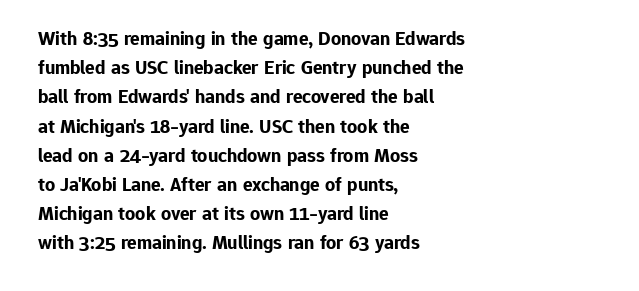
{"italic": "no", "bold": "yes", "underline": "no", "align": "left", "line_spacing": "normal", "line_spacing_ratio": 1.46, "letter_spacing": "normal", "letter_spacing_em": 0.0, "glyph_px": 20}
